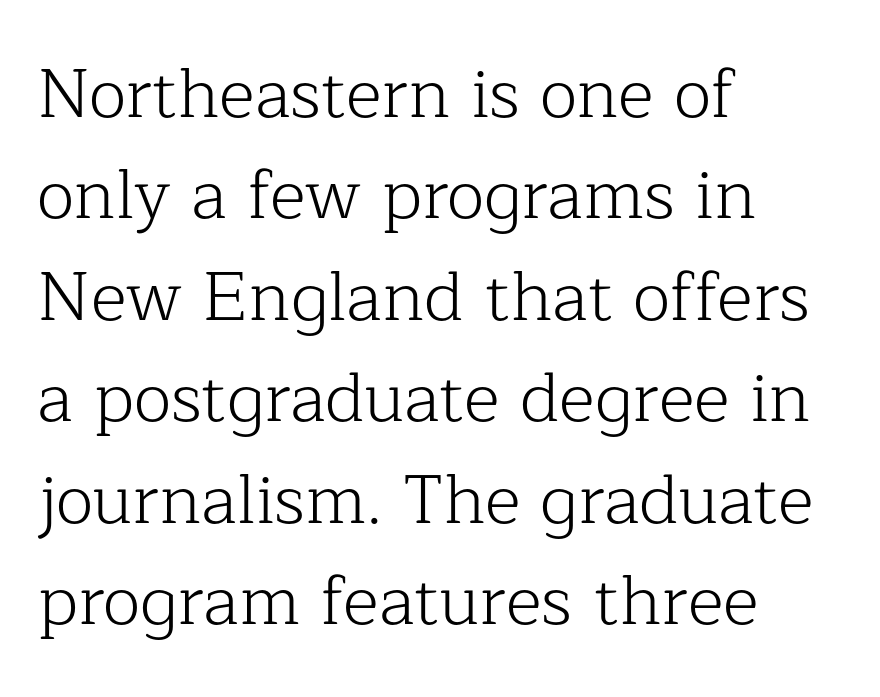
Nobody touched the tracking dial on this one. Summary of vertical rhythm: regular, with standard interline spacing. Is there any slant? The stems are plumb. Regarding serifs, this sample has them.
